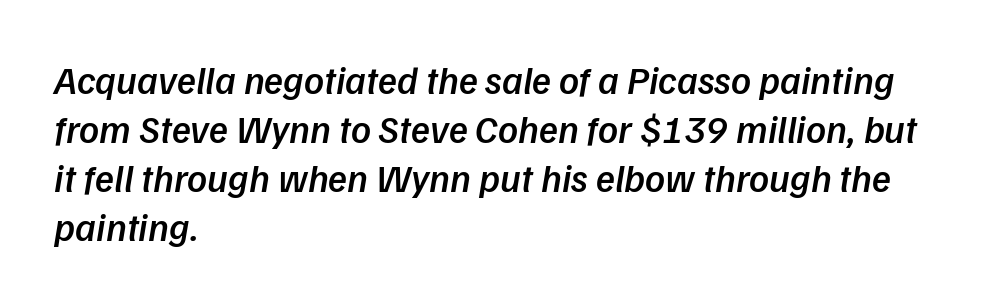
{"serif": "no", "bold": "semi", "weight": "semibold", "width": "normal", "stroke_contrast": "low", "x_height": "medium", "monospaced": "no", "underline": "no", "align": "left", "line_spacing": "normal", "line_spacing_ratio": 1.26, "letter_spacing": "normal", "letter_spacing_em": 0.0, "glyph_px": 39}
